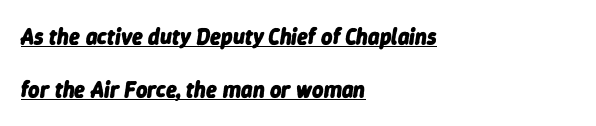
Q: Is the text bold? A: Yes.
Q: Is the text italic (slanted)? A: Yes, it leans right by about 9 degrees.
Q: Is the text underlined? A: Yes.
Q: How is the paragraph aligned? A: Left-aligned.
Q: Is the spacing between letters normal or unusually wide? A: Normal.
Q: Is the spacing between lines tight, normal or loose? A: Loose.
